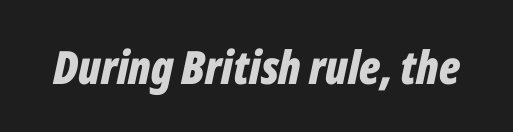
{"italic": "yes", "lean": "right", "slant_degrees": 12, "bold": "yes", "weight": "bold", "width": "condensed", "stroke_contrast": "low", "x_height": "medium", "monospaced": "no", "underline": "no", "letter_spacing": "normal", "letter_spacing_em": 0.0, "glyph_px": 46}
